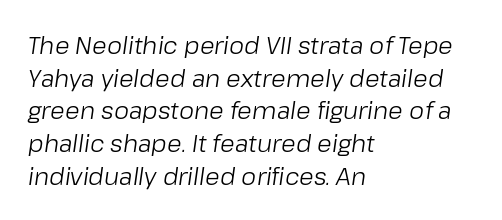
{"italic": "yes", "lean": "right", "slant_degrees": 8, "bold": "no", "underline": "no", "align": "left", "line_spacing": "normal", "line_spacing_ratio": 1.36, "letter_spacing": "normal", "letter_spacing_em": 0.0, "glyph_px": 24}
